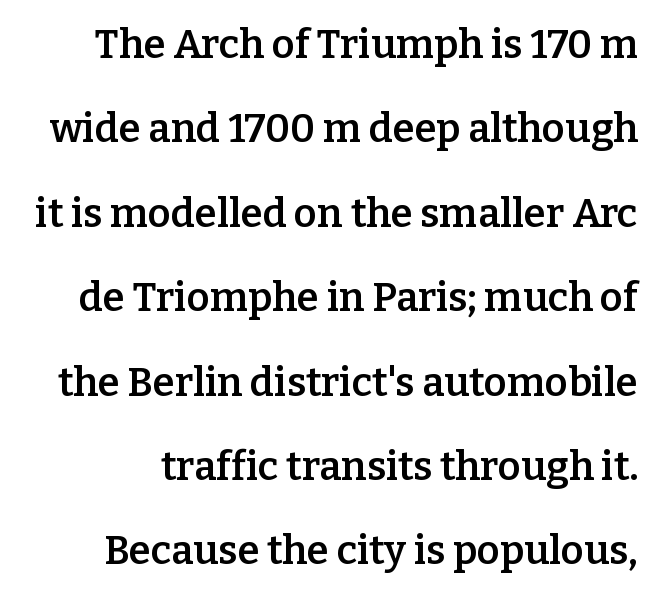
{"serif": "yes", "italic": "no", "bold": "semi", "weight": "semibold", "width": "normal", "stroke_contrast": "low", "x_height": "medium", "monospaced": "no", "underline": "no", "line_spacing": "loose", "line_spacing_ratio": 2.11, "letter_spacing": "normal", "letter_spacing_em": 0.0, "glyph_px": 40}
